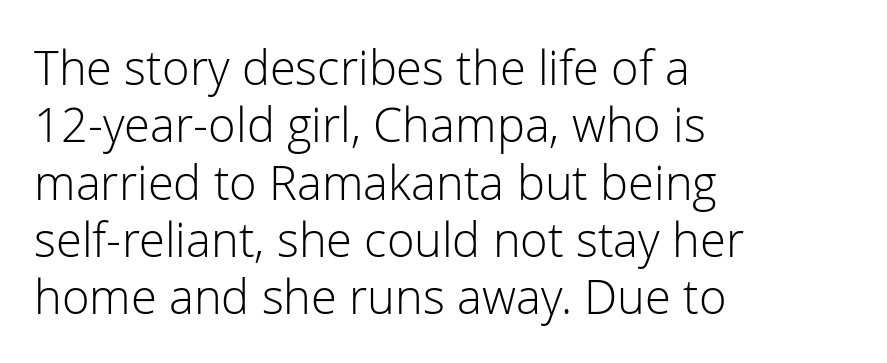
You could not count columns in this text — the font is proportionally spaced. Caption: standard tracking, unaltered. Italic: no, the glyphs are upright roman. Each line starts at the same left margin while the right side varies. The glyphs are unaccompanied by any horizontal stroke below them. The type family on display is of the sans-serif kind.
